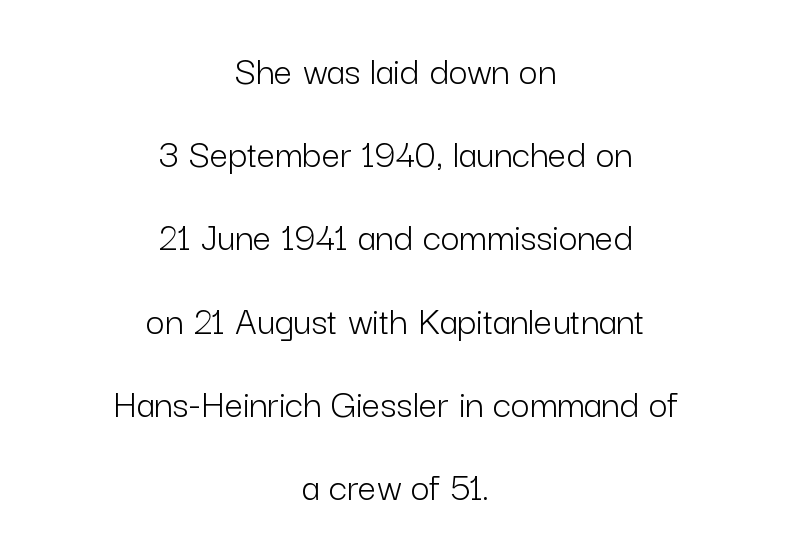
The image shows 41 px light sans-serif type, upright; set centered, loose line spacing (2.03x), normal letter spacing, not underlined; low stroke contrast and a medium x-height.
